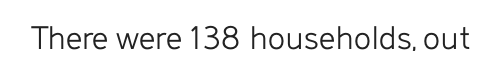
The image shows 36 px light sans-serif type, upright; set normal letter spacing, not underlined; low stroke contrast and a medium x-height.
